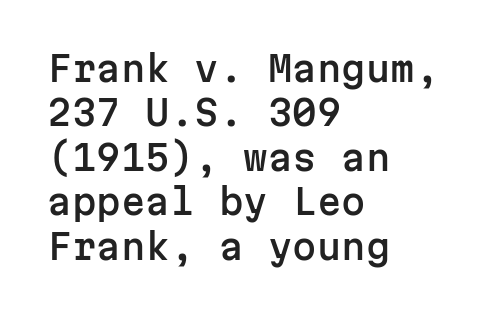
{"serif": "no", "italic": "no", "width": "normal", "stroke_contrast": "low", "x_height": "medium", "monospaced": "yes", "underline": "no", "align": "left", "line_spacing": "normal", "line_spacing_ratio": 1.27, "letter_spacing": "normal", "letter_spacing_em": 0.0, "glyph_px": 35}
